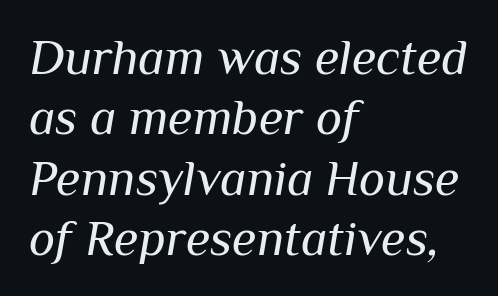
Q: Is the text bold? A: No.
Q: Is the text italic (slanted)? A: Yes, it leans right by about 10 degrees.
Q: Is the text underlined? A: No.
Q: How is the paragraph aligned? A: Left-aligned.
Q: Is the spacing between letters normal or unusually wide? A: Normal.
Q: Width (condensed, normal, or wide)? A: Normal.
Q: Stroke contrast? A: Medium.
Q: x-height? A: Medium.
Q: Monospaced? A: No.
